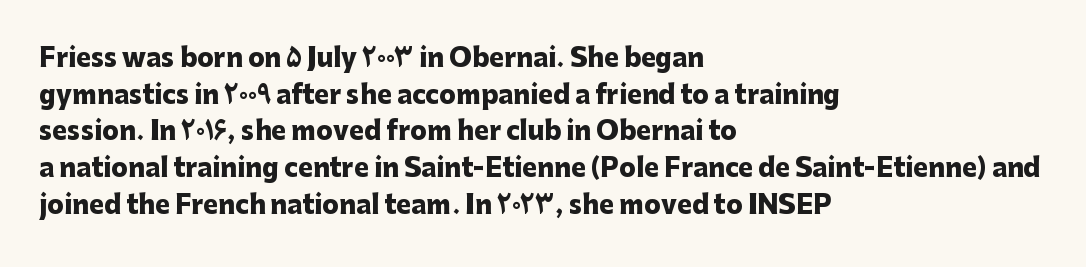
Compared with an ordinary text face, these strokes are far heavier — a full bold. Tall strokes in this sample are plumb rather than angled. Reading down the block, your eye returns to a fixed left position each line. The space directly below the letters is spotless. Leading matches the norm, producing a regular column. The type is set solid horizontally, with unmodified tracking.
